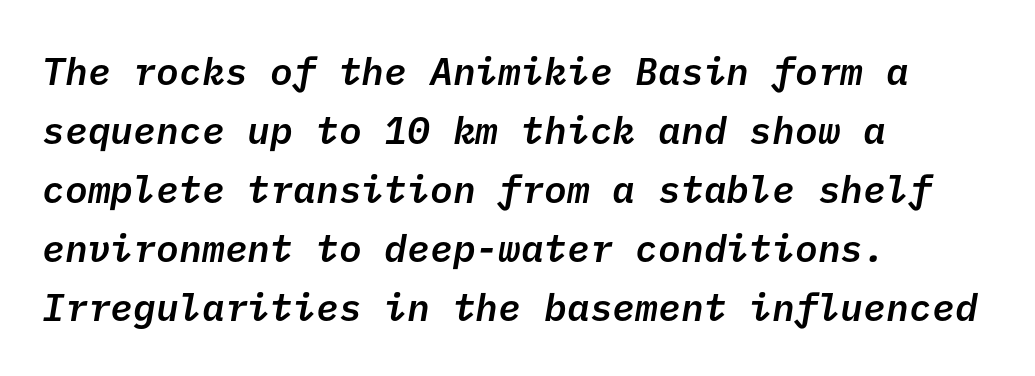
Q: Is the text bold? A: Semi-bold.
Q: Is the typeface a serif or a sans-serif typeface? A: Sans-serif.
Q: Is the text underlined? A: No.
Q: How is the paragraph aligned? A: Left-aligned.
Q: Is the spacing between letters normal or unusually wide? A: Normal.
Q: Is the spacing between lines tight, normal or loose? A: Normal.
Q: Width (condensed, normal, or wide)? A: Normal.
Q: Stroke contrast? A: Low.
Q: x-height? A: Medium.
